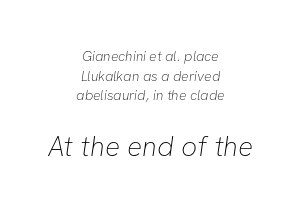
The image shows 28 px thin sans-serif type; set centered, normal line spacing (1.4x), normal letter spacing, not underlined; the second (bottom) block is 2.0x larger; low stroke contrast and a medium x-height.
